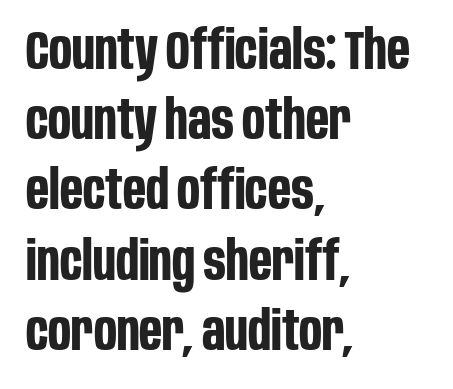
It's the straight-up-and-down kind of type. Beneath every word, the page is bare. Regular leading. These lines are rendered in a variable-pitch font. A full-strength bold gives these letters their thick strokes. The lines are quadded left.
